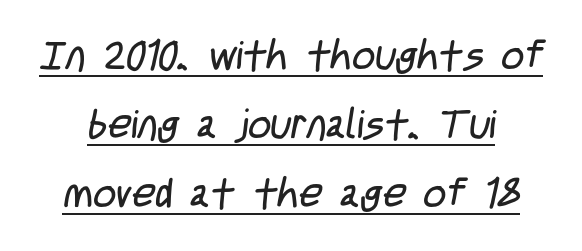
You can see a thin bar hugging the bottom of the glyphs. This rendering leaves character spacing at its baseline value. This sample has the flowing, uneven cadence of proportional lettering. Does the type have serifs? No, each stem ends abruptly. The cut favours lightness, reaching ordinary text weight at its darkest.
